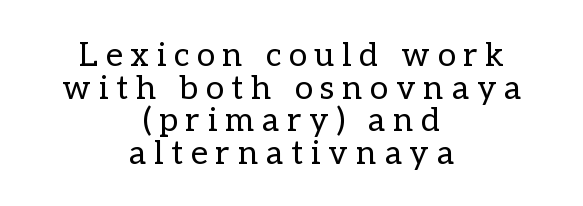
Q: Is the text bold? A: No.
Q: Is the text italic (slanted)? A: No, it is upright.
Q: Is the text underlined? A: No.
Q: How is the paragraph aligned? A: Centered.
Q: Is the spacing between letters normal or unusually wide? A: Unusually wide.
Q: Is the spacing between lines tight, normal or loose? A: Tight.
Q: Width (condensed, normal, or wide)? A: Normal.
Q: Stroke contrast? A: Low.
Q: x-height? A: Medium.
Q: Monospaced? A: No.
